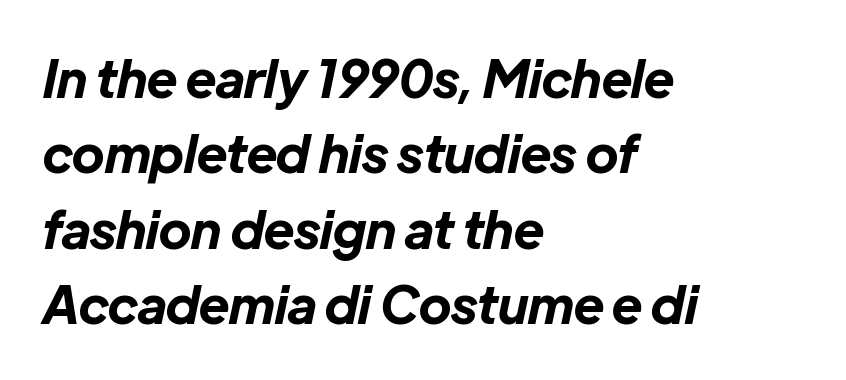
Each glyph is drawn with heavy, bold strokes. Character widths vary here, with narrow letters taking less room than wide ones. Slanted lettering throughout. These lines stack with their left ends in a neat column. The vertical gap from one line to the next is medium.
